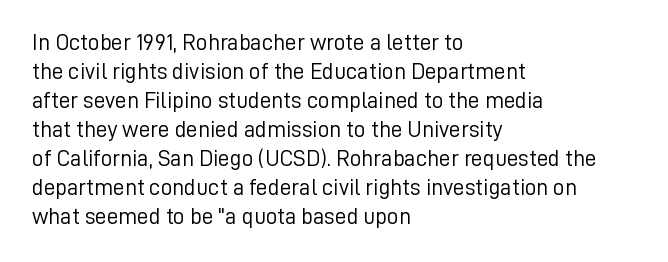
A typesetter would call this zero additional tracking. If you drew a line through each stem, it would be perfectly vertical. This block has exactly the height ordinary leading produces. Teacher's note: observe the even left margin — that is flush-left alignment. The area under the type is left untouched. This is not heavy type; no bold has been used.
